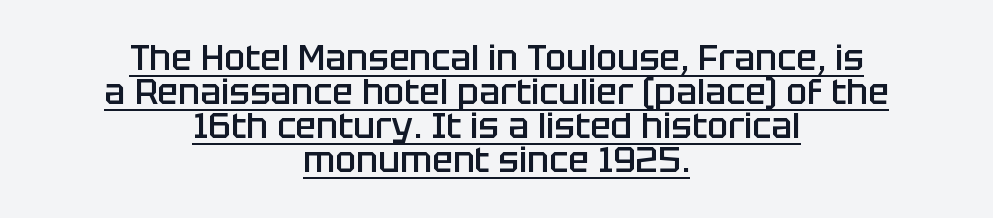
This is the regular roman posture of the typeface. The passage shown has conventional tracking throughout. Quick note: underline on. Notice how the passage keeps no hard edge, just a central spine. Each letter's strokes conclude bluntly, with no projecting serifs. Typographic density is moderately raised because the face is semibold.
